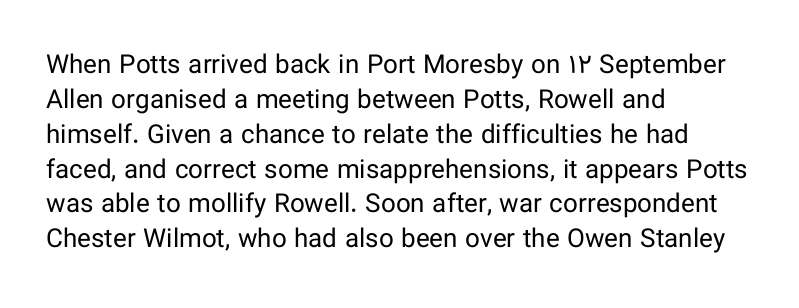
The strip under each line holds only bare page. Short note: letters normally spaced. The axis of the letterforms is exactly vertical. Line spacing here is normal. The rendering anchors every line to the left-hand side.
